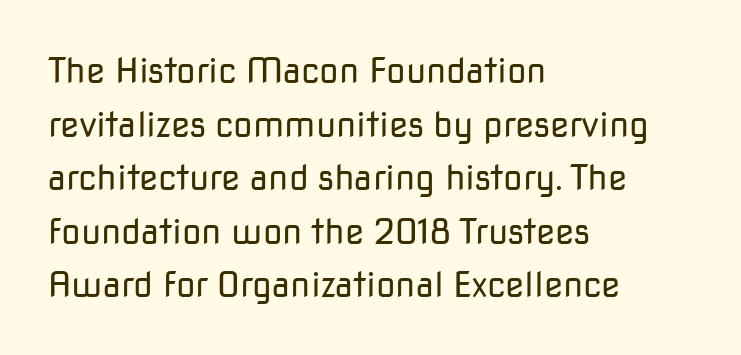
{"serif": "no", "italic": "no", "bold": "no", "weight": "regular", "width": "normal", "stroke_contrast": "low", "x_height": "medium", "monospaced": "no", "underline": "no", "align": "left", "line_spacing": "normal", "line_spacing_ratio": 1.53, "letter_spacing": "normal", "letter_spacing_em": 0.0, "glyph_px": 35}
